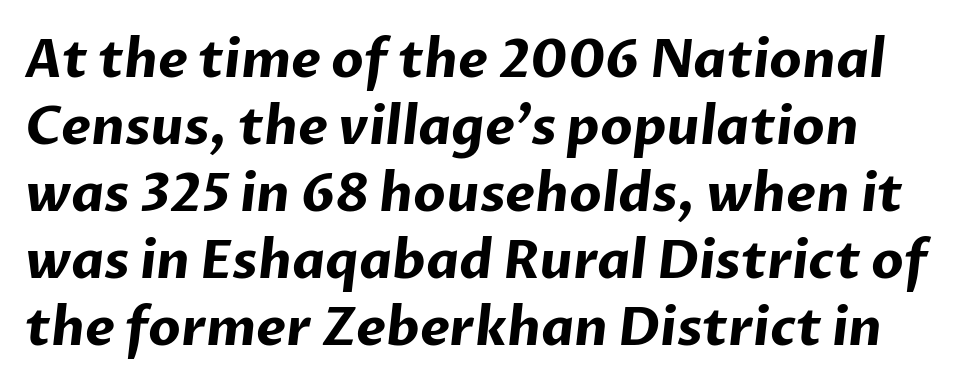
Q: Is the text bold? A: Yes.
Q: Is the typeface a serif or a sans-serif typeface? A: Sans-serif.
Q: Is the text underlined? A: No.
Q: Is the spacing between letters normal or unusually wide? A: Normal.
Q: Is the spacing between lines tight, normal or loose? A: Normal.
Q: Width (condensed, normal, or wide)? A: Normal.
Q: Stroke contrast? A: Low.
Q: x-height? A: Medium.
Q: Monospaced? A: No.
